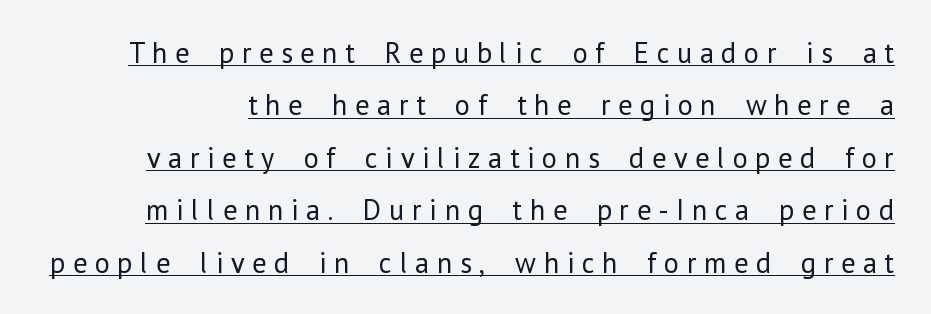
Is the type heavy? It reads as light-to-regular instead. Do the characters align in a grid? No, the font is proportional. A rule runs beneath these lines of type. Is this a sans? Yes — the strokes have no serifs. Substantial extra tracking has been applied to these lines.
